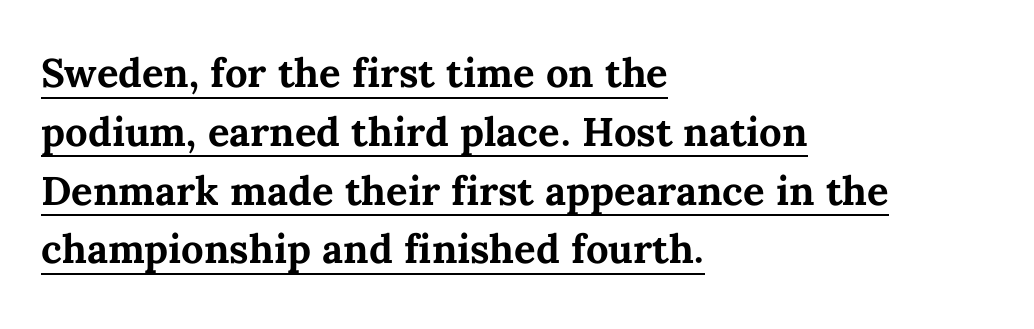
The image shows 40 px bold type, upright; set left-aligned, normal line spacing (1.47x), normal letter spacing, underlined; medium stroke contrast and a medium x-height.
